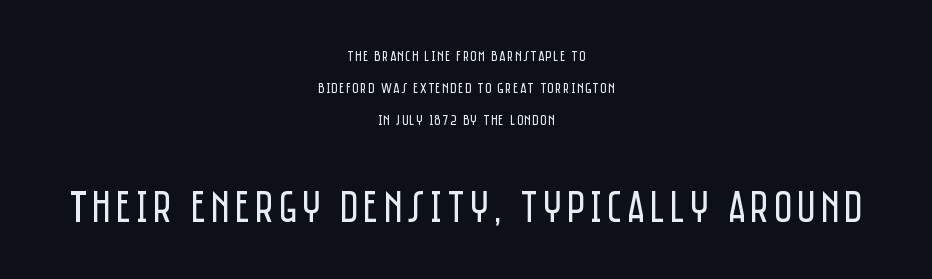
The space between consecutive lines is lavish. Note the varied advance widths — an 'i' is clearly narrower than an 'm'. On a weight scale, this lands at 450 or below. This layout puts the modest block above and the oversized block below. The passage shown is typeset with a sans-serif family. Upright lettering throughout.
